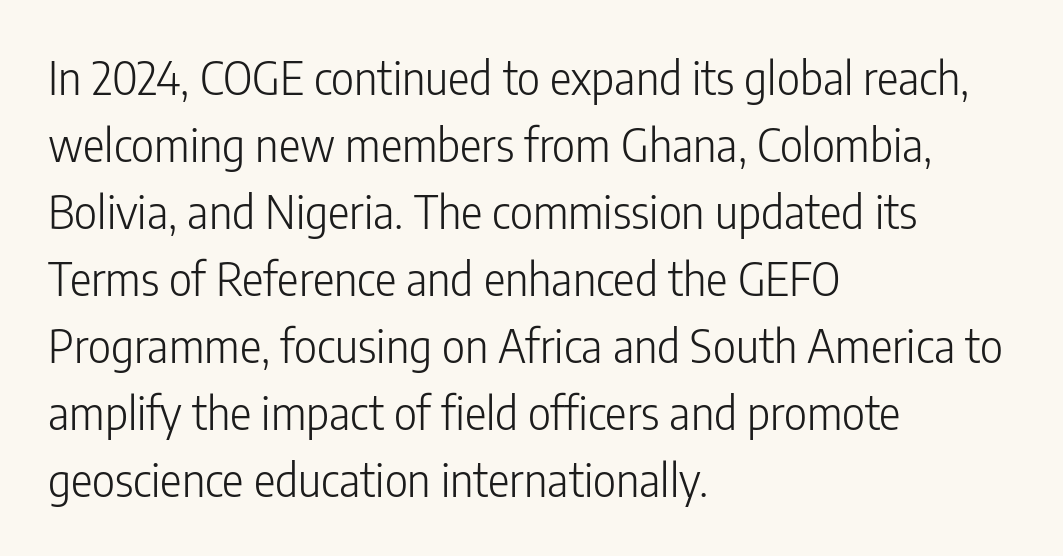
Q: Is the text bold? A: No.
Q: Is the text italic (slanted)? A: No, it is upright.
Q: Is the typeface a serif or a sans-serif typeface? A: Sans-serif.
Q: Is the text underlined? A: No.
Q: How is the paragraph aligned? A: Left-aligned.
Q: Is the spacing between letters normal or unusually wide? A: Normal.
Q: Is the spacing between lines tight, normal or loose? A: Normal.
Q: Width (condensed, normal, or wide)? A: Condensed.
Q: Stroke contrast? A: Low.
Q: x-height? A: Medium.
Q: Monospaced? A: No.
